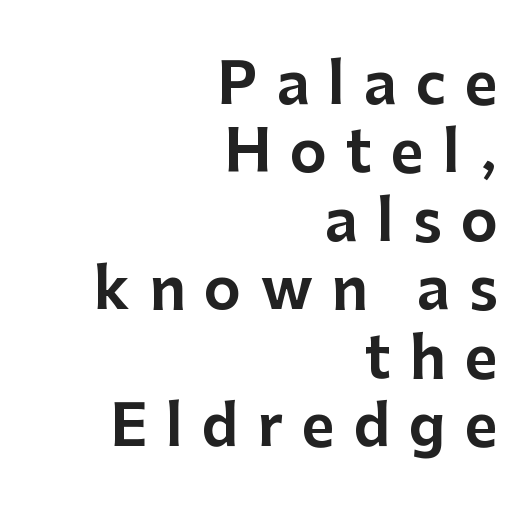
The image shows 57 px sans-serif type, upright; set right-aligned, line spacing 1.2x, unusually wide letter spacing (+0.33 em), not underlined; low stroke contrast and a medium x-height.
